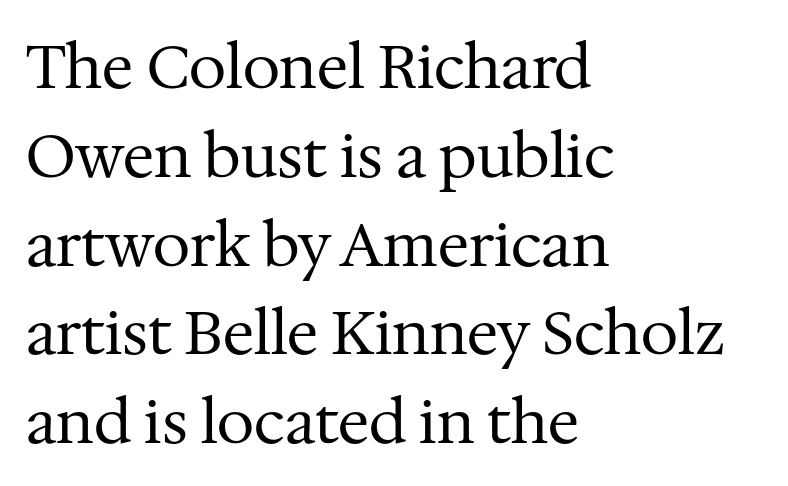
A typesetter would call this proportional, since set widths differ per character. Italic: no, the glyphs are upright roman. Stroke thickness stays within the range of a standard reading face or lighter. Honestly, the row spacing looks completely unremarkable. Visually the block forms a straight wall on the left and a jagged coastline on the right. The letters carry serifs — small finishing strokes at the ends of their stems.
